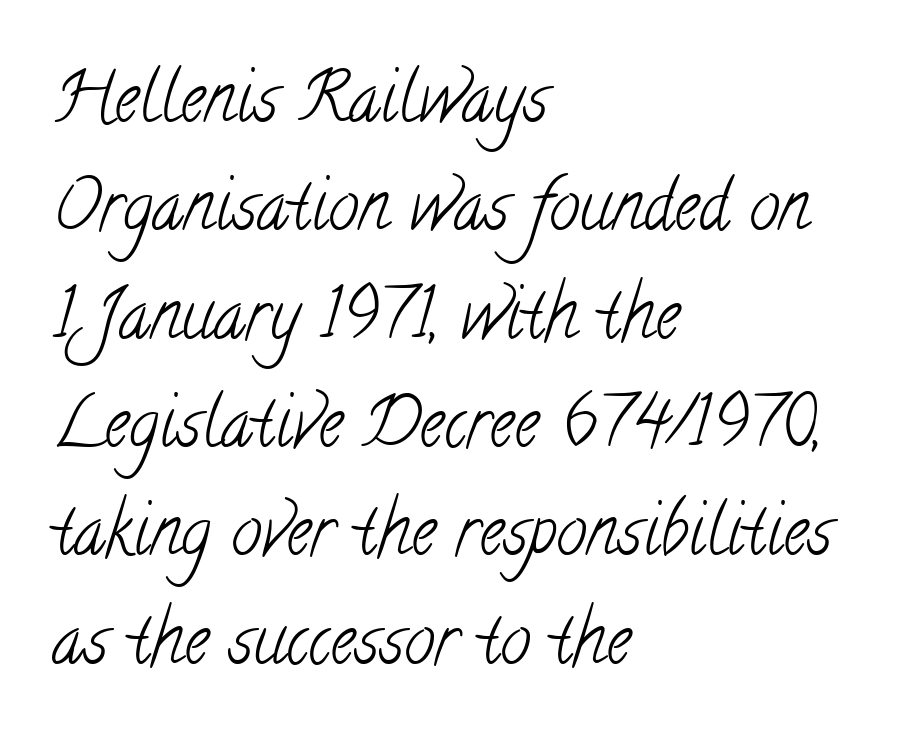
Bold? No — there's no thickening of the strokes. Think of a printed novel: that variable character pitch is what you see here. The setting favours the left margin, as ordinary paragraphs usually do. Leading matches the norm, producing a regular column. Between one letter and the next there's only the usual sliver of space.
